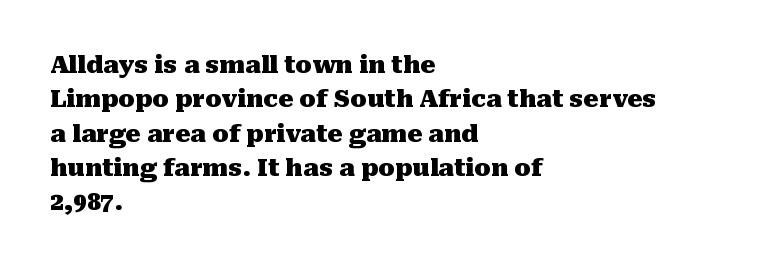
Q: Is the text bold? A: Yes.
Q: Is the text italic (slanted)? A: No, it is upright.
Q: Is the text underlined? A: No.
Q: How is the paragraph aligned? A: Left-aligned.
Q: Is the spacing between letters normal or unusually wide? A: Normal.
Q: Is the spacing between lines tight, normal or loose? A: Normal.
